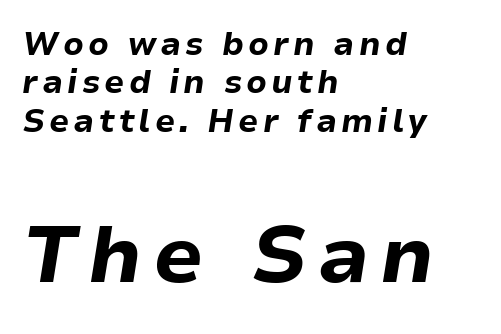
{"italic": "yes", "lean": "right", "slant_degrees": 9, "bold": "yes", "weight": "bold", "width": "normal", "stroke_contrast": "low", "x_height": "medium", "monospaced": "no", "underline": "no", "align": "left", "line_spacing_ratio": 1.2, "larger_block": "second", "size_ratio": 2.5, "glyph_px": 80}
